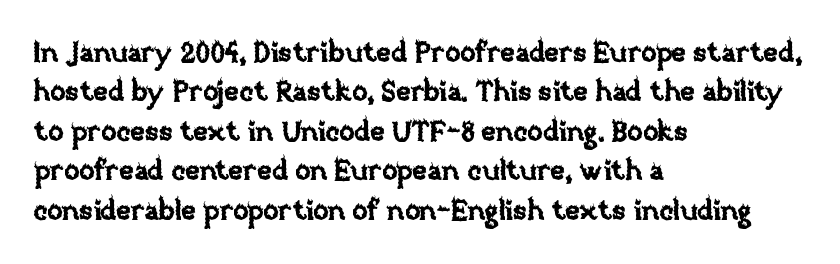
The image shows 28 px text type, upright; set left-aligned, normal line spacing (1.41x), normal letter spacing, not underlined; low stroke contrast and a large x-height.
